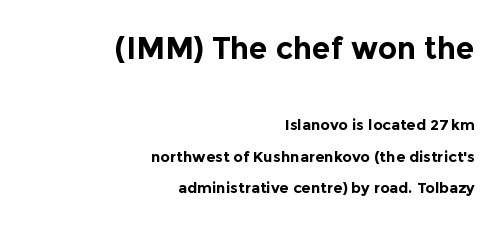
Q: Is the text bold? A: Yes.
Q: Is the text italic (slanted)? A: No, it is upright.
Q: Is the typeface a serif or a sans-serif typeface? A: Sans-serif.
Q: Is the text underlined? A: No.
Q: How is the paragraph aligned? A: Right-aligned.
Q: Is the spacing between letters normal or unusually wide? A: Normal.
Q: Is the spacing between lines tight, normal or loose? A: Loose.
Q: Which block of text is set in a larger size, the first (top) or the second (bottom)? A: The first (top) one.
Q: Width (condensed, normal, or wide)? A: Normal.
Q: x-height? A: Medium.
Q: Monospaced? A: No.
